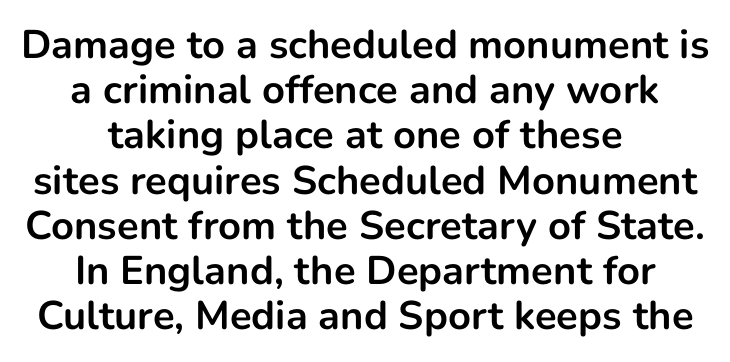
The image shows 40 px bold sans-serif type, upright; set centered, tight line spacing (1.13x), normal letter spacing, not underlined; low stroke contrast and a medium x-height.
